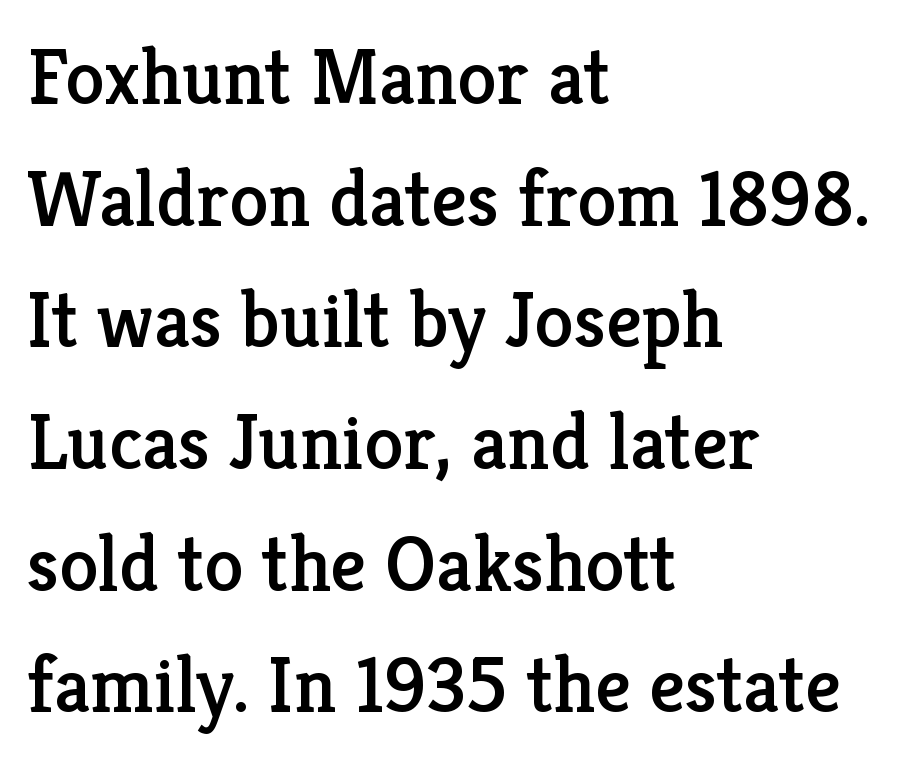
These lines are rendered in a variable-pitch font. Leading matches the norm, producing a regular column. Notice how the passage keeps a crisp vertical edge on the left only. Only glyphs here, with clear space below each row. Short note: letters normally spaced. Does the type have serifs? Yes, each stem ends in a small foot.
